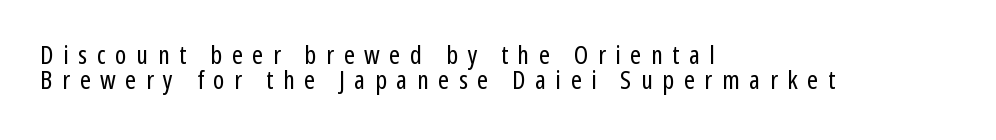
A quiet, ordinary-to-light weight characterises the typeface. Leading: reduced. What stands out about the letter spacing? Its width — letters are far apart. All the whitespace from short lines collects on the right.
